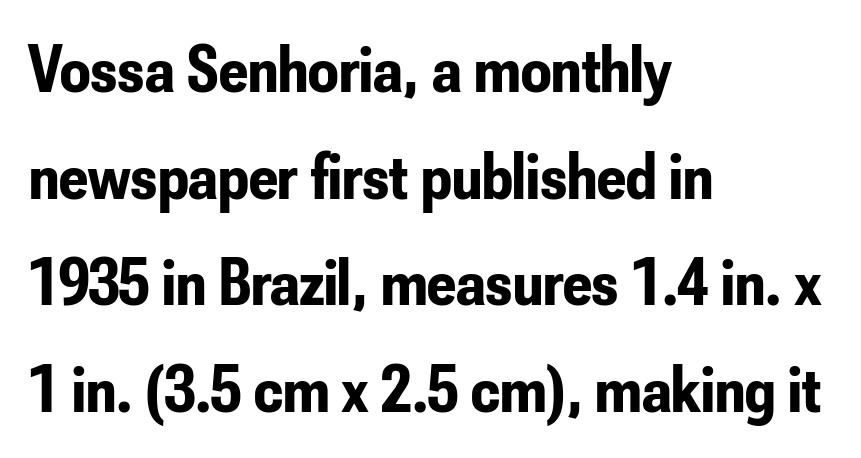
Proportional: the letters do not fall into vertical columns. Line beginnings align vertically; line endings do not. One glance says typical: line gaps are just what's usual. Plenty of ink on the page — the face is bold. There is no visible air inserted between adjacent glyphs.
